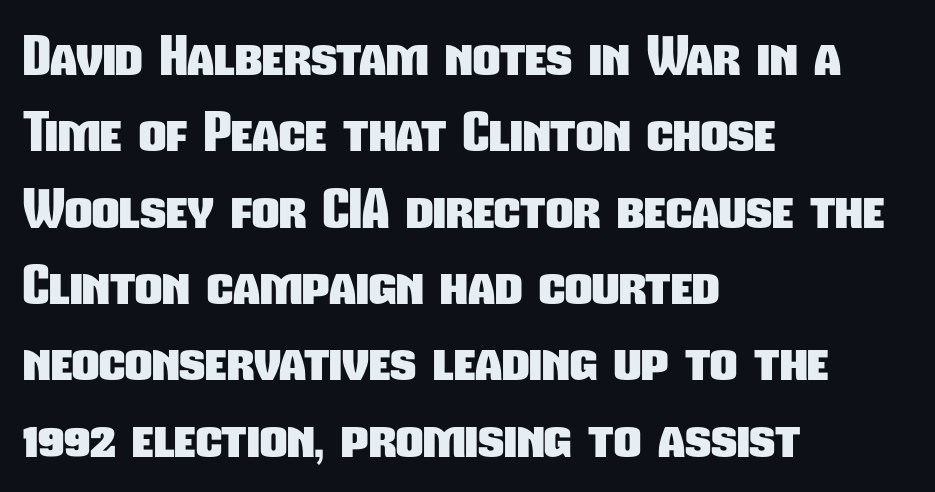
Heft: maximum for text — a bold. This sample uses plain, unmodified letter spacing. A typesetter would call this proportional, since set widths differ per character. Clear beneath every line of the passage. Baseline-to-baseline distance is the conventional proportion of letter height.
